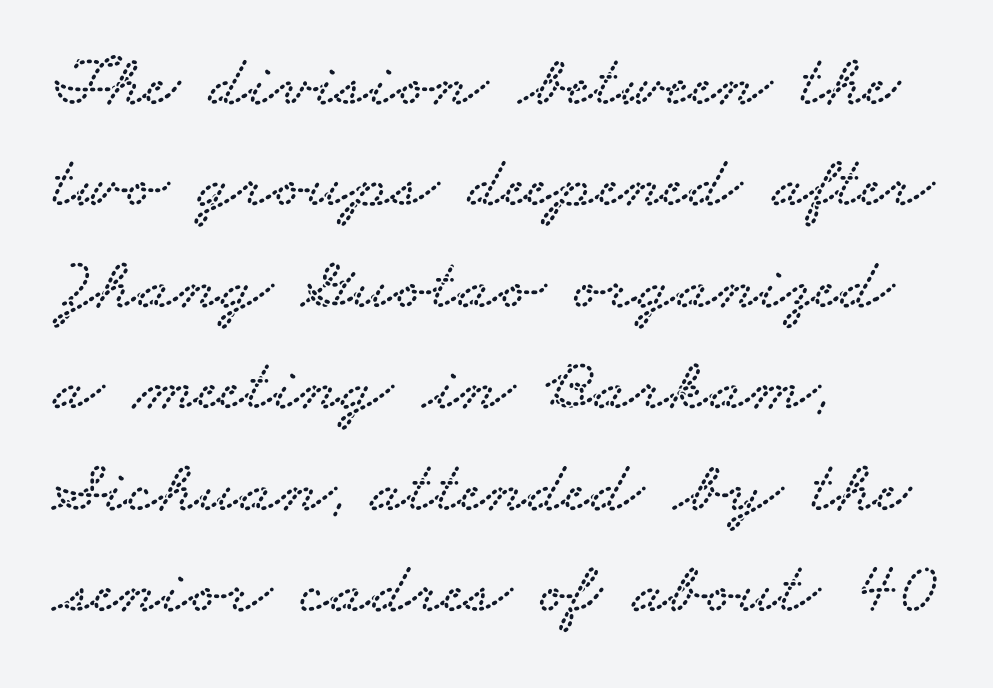
Horizontal bands of white between lines are of average thickness. To sum up the face: it has serifs. Glance below the letters and you will spot only blank space. Left-aligned paragraph, ragged on the right. These lines keep a tight, regular rhythm from letter to letter.
